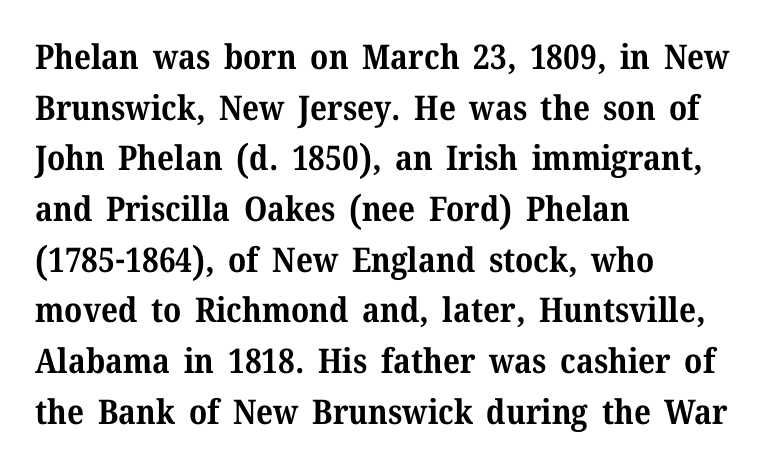
The image shows 34 px bold serif type, upright; set left-aligned, normal line spacing (1.49x), normal letter spacing, not underlined; medium stroke contrast and a medium x-height.
